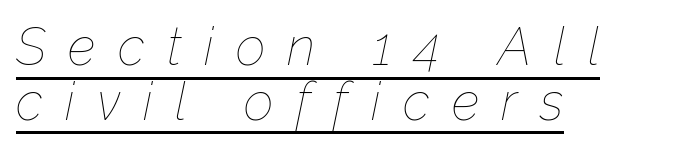
Does the copy run flush right? No — it runs flush left. Somebody hit Ctrl+U on this one — the words are underlined. Letters have the restrained weight of plain body copy at most. Compared with typical body copy, the letter spacing here is much looser.
